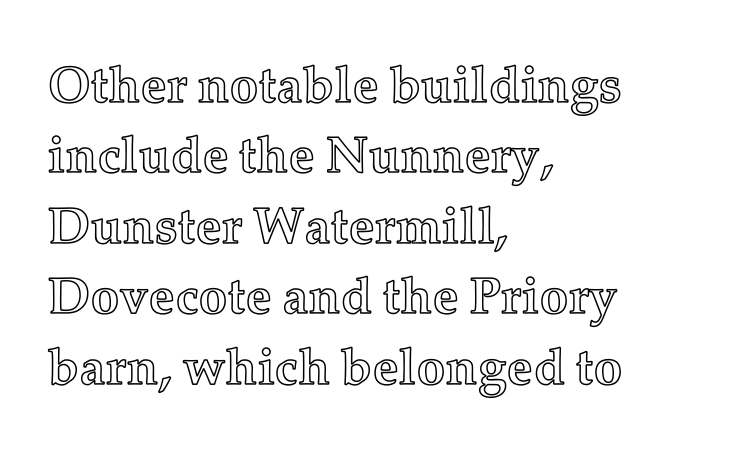
The image shows 51 px text type, upright; set left-aligned, normal line spacing (1.38x), normal letter spacing, not underlined; a medium x-height.
